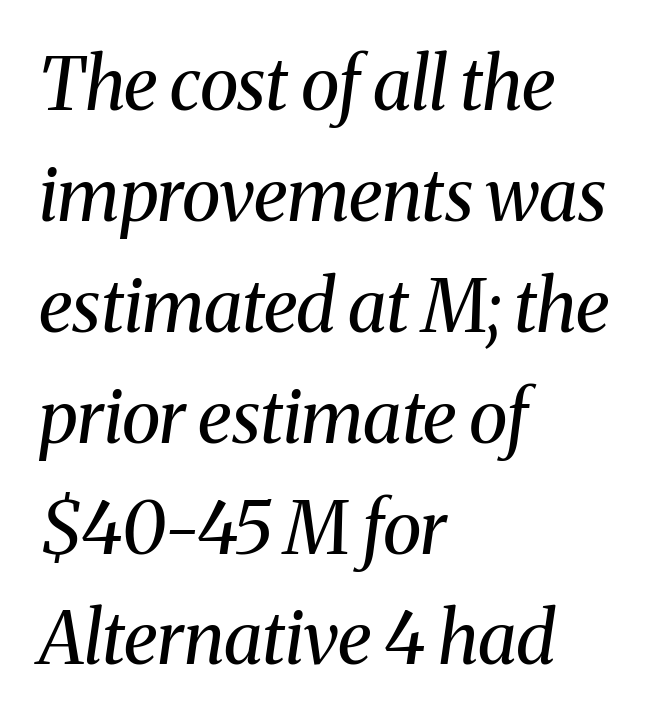
Q: Is the text bold? A: No.
Q: Is the text italic (slanted)? A: Yes, it leans right by about 8 degrees.
Q: Is the typeface a serif or a sans-serif typeface? A: Serif.
Q: Is the text underlined? A: No.
Q: How is the paragraph aligned? A: Left-aligned.
Q: Is the spacing between letters normal or unusually wide? A: Normal.
Q: Is the spacing between lines tight, normal or loose? A: Normal.
Q: Width (condensed, normal, or wide)? A: Normal.
Q: Stroke contrast? A: Medium.
Q: x-height? A: Medium.
Q: Monospaced? A: No.
